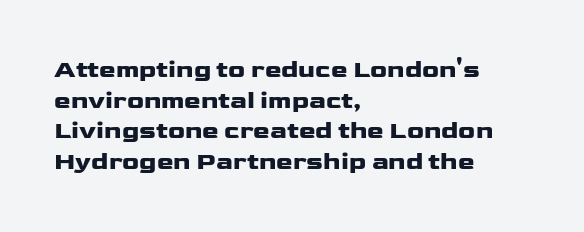
In CSS terms this would be text-align: left. Anything drawn beneath the words? Only blank space. Posture: upright roman. As a designer I'd log this as weight 700, bold.
